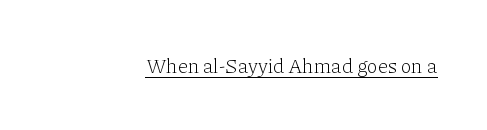
{"italic": "no", "bold": "no", "underline": "yes", "letter_spacing": "normal", "letter_spacing_em": 0.0, "glyph_px": 20}
